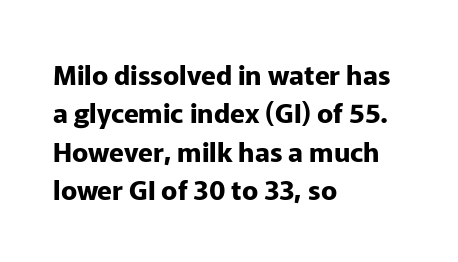
The image shows 27 px bold type, upright; set left-aligned, normal line spacing (1.42x), normal letter spacing, not underlined.
